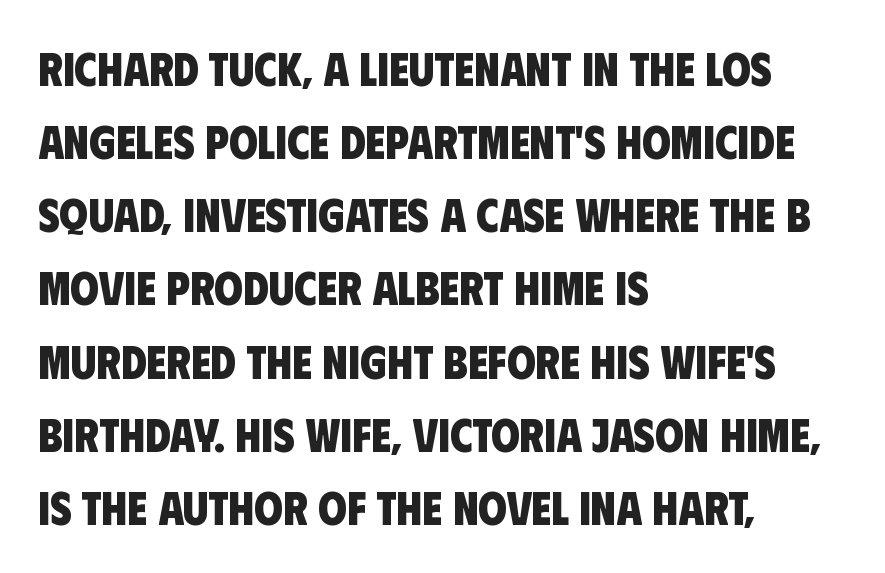
Q: Is the text bold? A: Yes.
Q: Is the typeface a serif or a sans-serif typeface? A: Sans-serif.
Q: Is the text underlined? A: No.
Q: How is the paragraph aligned? A: Left-aligned.
Q: Is the spacing between letters normal or unusually wide? A: Normal.
Q: Is the spacing between lines tight, normal or loose? A: Normal.
Q: Width (condensed, normal, or wide)? A: Condensed.
Q: Stroke contrast? A: Low.
Q: x-height? A: Large.
Q: Monospaced? A: No.
